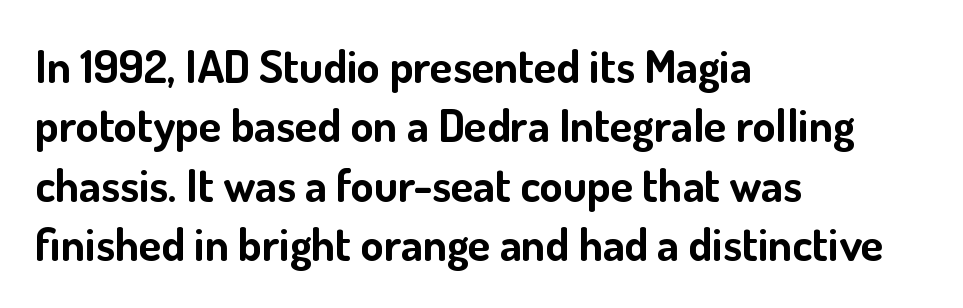
{"serif": "no", "italic": "no", "bold": "yes", "weight": "bold", "width": "normal", "stroke_contrast": "low", "x_height": "small", "monospaced": "no", "underline": "no", "align": "left", "line_spacing": "normal", "line_spacing_ratio": 1.29, "letter_spacing": "normal", "letter_spacing_em": 0.0, "glyph_px": 46}
